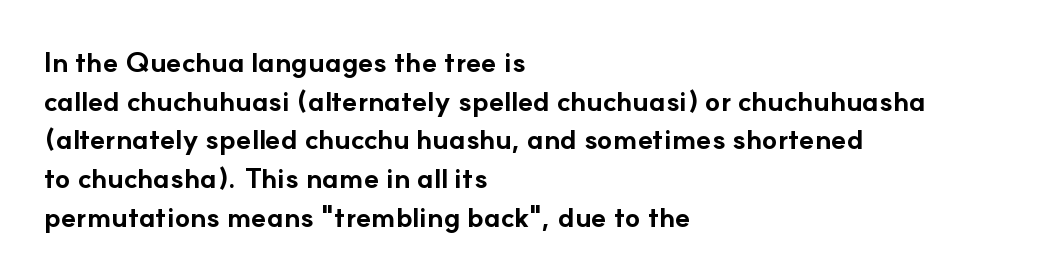
The image shows 28 px bold sans-serif type, upright; set left-aligned, normal line spacing (1.38x), normal letter spacing, not underlined; low stroke contrast and a small x-height.
